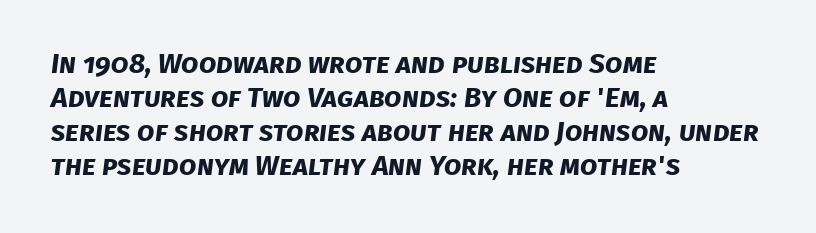
Q: Is the text bold? A: Yes.
Q: Is the typeface a serif or a sans-serif typeface? A: Sans-serif.
Q: Is the text underlined? A: No.
Q: How is the paragraph aligned? A: Left-aligned.
Q: Is the spacing between letters normal or unusually wide? A: Normal.
Q: Width (condensed, normal, or wide)? A: Normal.
Q: Stroke contrast? A: Low.
Q: x-height? A: Large.
Q: Monospaced? A: No.
